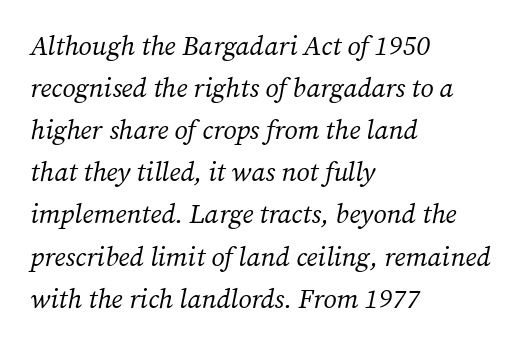
Q: Is the text bold? A: No.
Q: Is the text italic (slanted)? A: Yes, it leans right by about 12 degrees.
Q: Is the text underlined? A: No.
Q: How is the paragraph aligned? A: Left-aligned.
Q: Is the spacing between letters normal or unusually wide? A: Normal.
Q: Is the spacing between lines tight, normal or loose? A: Normal.
